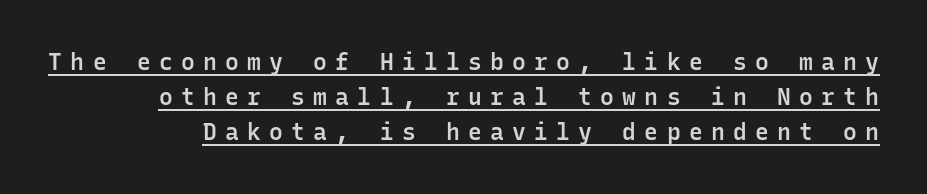
{"italic": "no", "bold": "semi", "underline": "yes", "line_spacing": "normal", "line_spacing_ratio": 1.52, "letter_spacing": "wide", "letter_spacing_em": 0.36, "glyph_px": 23}
